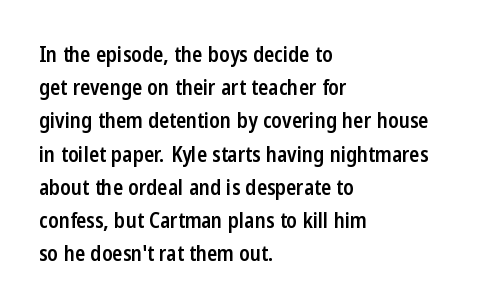
The image shows 21 px text type, upright; set left-aligned, normal line spacing (1.58x), normal letter spacing, not underlined.
